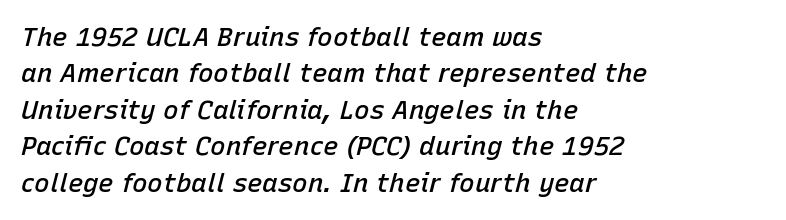
The image shows 26 px text type, italic (leaning right); set left-aligned, normal line spacing (1.4x), normal letter spacing, not underlined.
